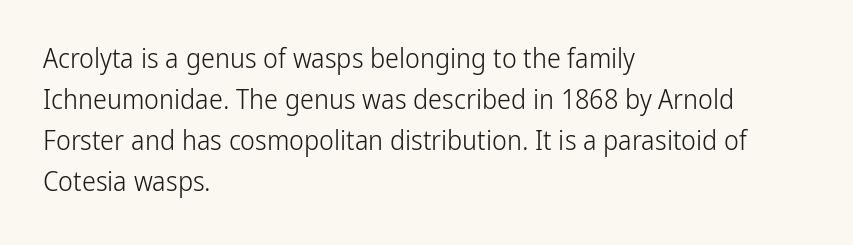
The image shows 28 px light, condensed sans-serif type, upright; set left-aligned, normal line spacing (1.46x), normal letter spacing, not underlined; low stroke contrast and a medium x-height.
